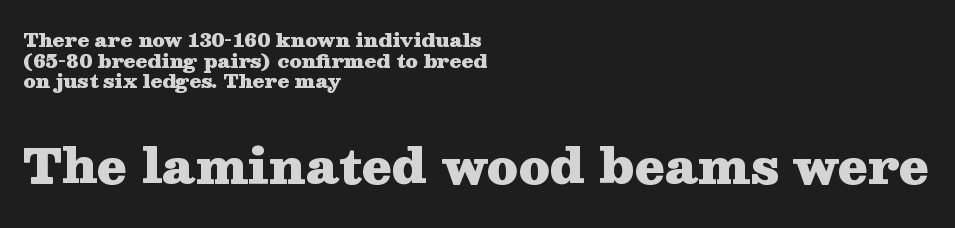
Standard letterfit; no display-style spreading of the glyphs. Top chunk: small. Bottom chunk: large. The lines are quadded left. Italic? Not at all — the glyphs are vertical. The space directly below the letters is spotless.
